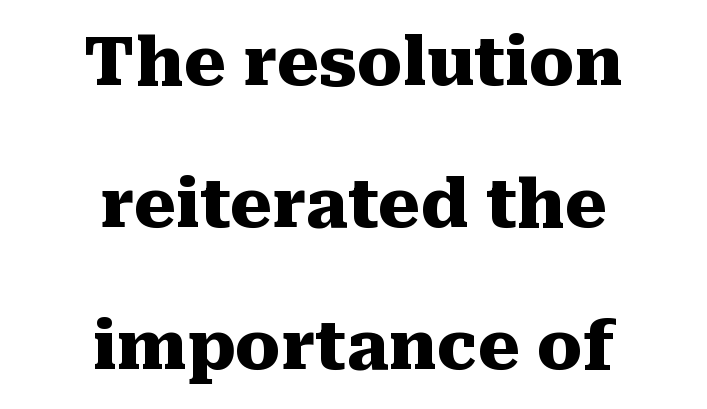
The whitespace from short lines is split evenly between both sides. The glyphs are unaccompanied by any horizontal stroke below them. How are the letters spaced? Ordinarily, with no added tracking. Do the characters align in a grid? No, the font is proportional. The font is running at its bold setting. Posture: straight, roman, zero tilt.
